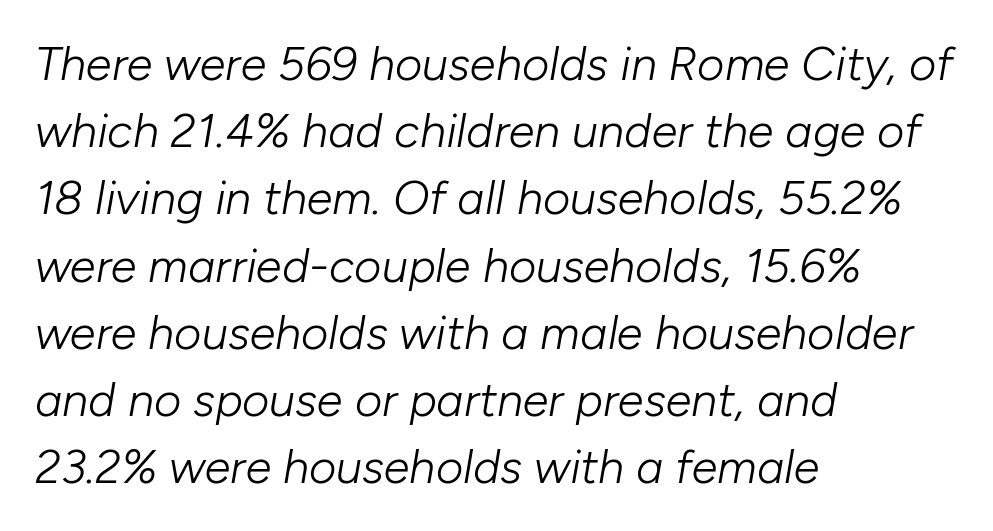
The words here are not underlined. Line starts are locked; line ends wander. Is this a fixed-width face? No — the glyphs have proportional, varying widths. Honestly, the letter spacing is just normal — you wouldn't notice it. Is the stroke heavy? The answer is a plain regular-or-lighter. Horizontal bands of white between lines are of average thickness.
